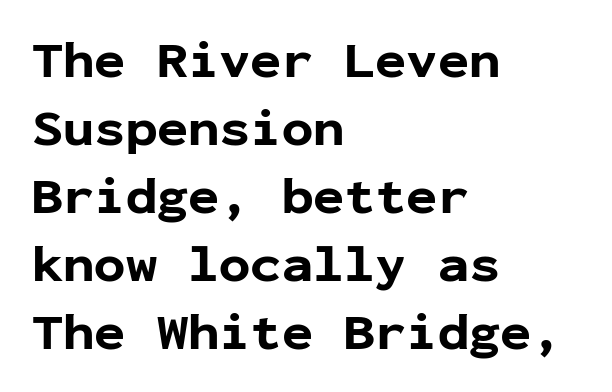
Q: Is the text bold? A: Yes.
Q: Is the text italic (slanted)? A: No, it is upright.
Q: Is the typeface a serif or a sans-serif typeface? A: Sans-serif.
Q: Is the text underlined? A: No.
Q: How is the paragraph aligned? A: Left-aligned.
Q: Is the spacing between letters normal or unusually wide? A: Normal.
Q: Is the spacing between lines tight, normal or loose? A: Normal.
Q: Width (condensed, normal, or wide)? A: Normal.
Q: Stroke contrast? A: Low.
Q: x-height? A: Medium.
Q: Monospaced? A: Yes.
